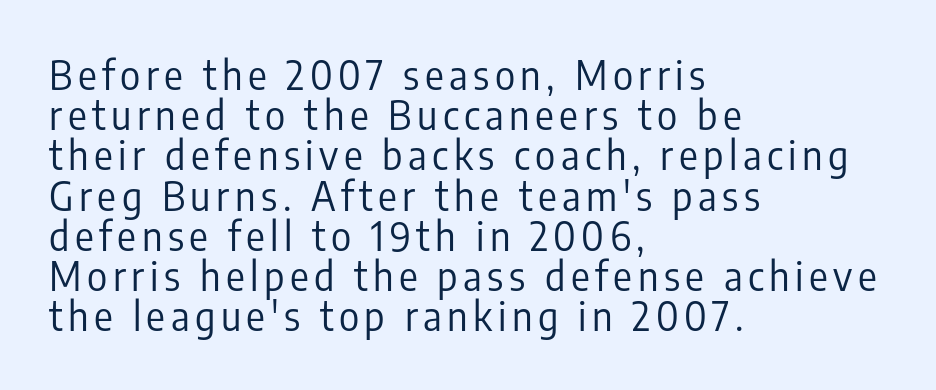
{"serif": "no", "italic": "no", "bold": "no", "weight": "regular", "width": "condensed", "stroke_contrast": "low", "x_height": "medium", "monospaced": "no", "underline": "no", "align": "left", "line_spacing": "tight", "line_spacing_ratio": 1.03, "glyph_px": 39}
